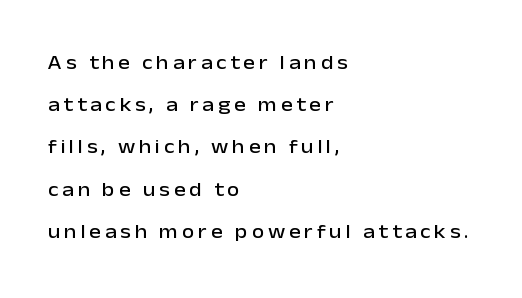
Clear beneath every line of the passage. Reading down the block, your eye returns to a fixed left position each line. Designer's note — italics off, roman on. Honestly, the rows look like they've been pulled way apart.
